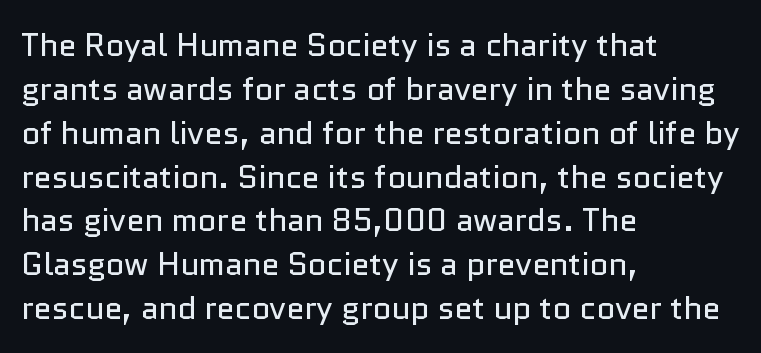
The image shows 32 px regular-weight sans-serif type, upright; set left-aligned, normal line spacing (1.37x), normal letter spacing, not underlined; low stroke contrast and a medium x-height.
